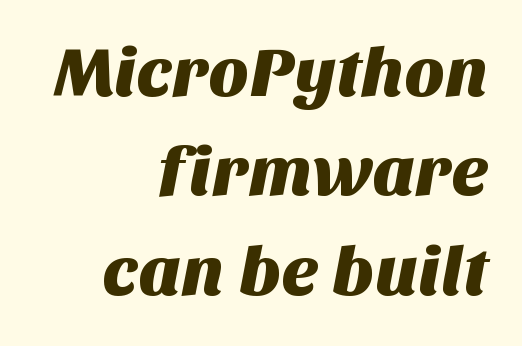
Q: Is the typeface a serif or a sans-serif typeface? A: Sans-serif.
Q: Is the text underlined? A: No.
Q: How is the paragraph aligned? A: Right-aligned.
Q: Is the spacing between letters normal or unusually wide? A: Normal.
Q: Is the spacing between lines tight, normal or loose? A: Normal.
Q: Width (condensed, normal, or wide)? A: Normal.
Q: Stroke contrast? A: Medium.
Q: x-height? A: Large.
Q: Monospaced? A: No.
